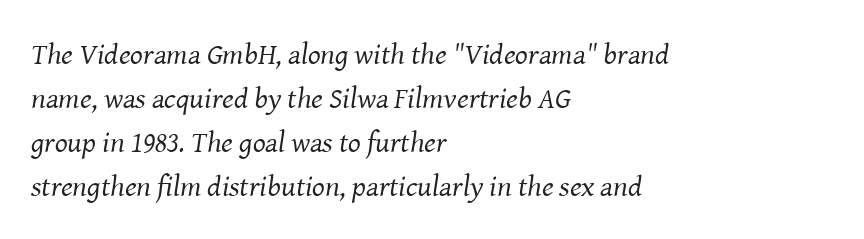
Q: Is the text bold? A: No.
Q: Is the text italic (slanted)? A: Yes, it leans right by about 8 degrees.
Q: Is the typeface a serif or a sans-serif typeface? A: Serif.
Q: Is the text underlined? A: No.
Q: How is the paragraph aligned? A: Left-aligned.
Q: Is the spacing between letters normal or unusually wide? A: Normal.
Q: Is the spacing between lines tight, normal or loose? A: Normal.
Q: Width (condensed, normal, or wide)? A: Normal.
Q: Stroke contrast? A: Medium.
Q: x-height? A: Medium.
Q: Monospaced? A: No.
